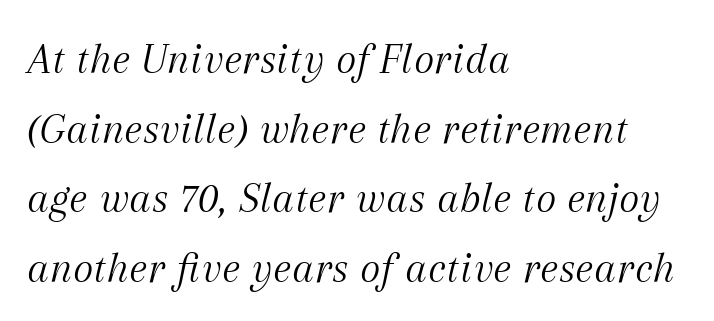
Q: Is the text bold? A: No.
Q: Is the text italic (slanted)? A: Yes, it leans right by about 12 degrees.
Q: Is the typeface a serif or a sans-serif typeface? A: Serif.
Q: Is the text underlined? A: No.
Q: How is the paragraph aligned? A: Left-aligned.
Q: Is the spacing between letters normal or unusually wide? A: Normal.
Q: Is the spacing between lines tight, normal or loose? A: Normal.
Q: Width (condensed, normal, or wide)? A: Normal.
Q: Stroke contrast? A: Medium.
Q: x-height? A: Medium.
Q: Monospaced? A: No.
